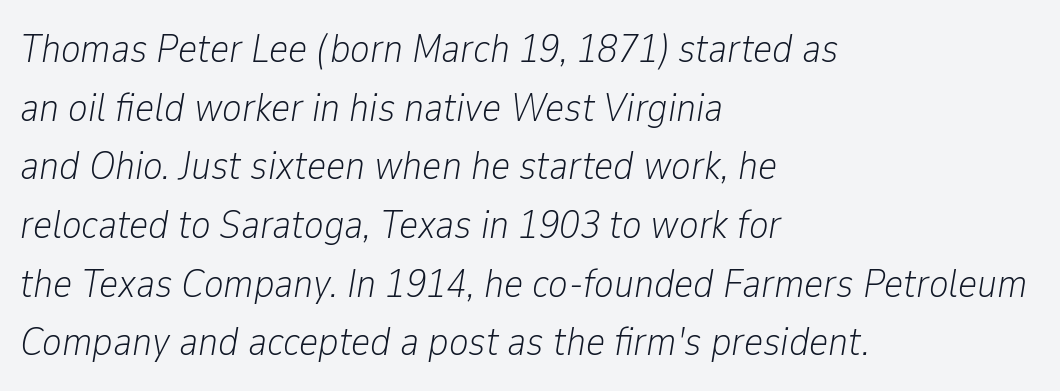
Summary of vertical rhythm: regular, with standard interline spacing. Plain, unruled lines of type. The font's italic variant was chosen for this text. Spacing verdict: proportional, widths tailored to each character. In terms of letterspacing, this is plain default setting.
